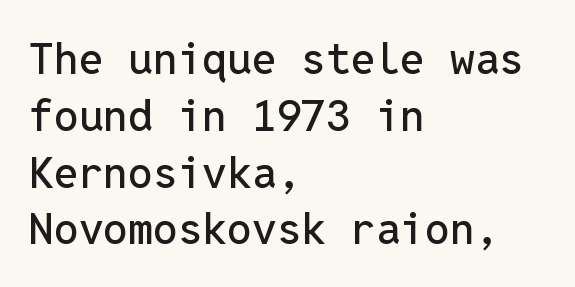
The passage shown is not underscored anywhere. A normal amount of white space separates one row of letters from the next. The designer went with a sans here, leaving each stem footless. Between one letter and the next there's only the usual sliver of space. Spacing verdict: monospaced, one width for all characters. Teacher's note: observe the even left margin — that is flush-left alignment.
